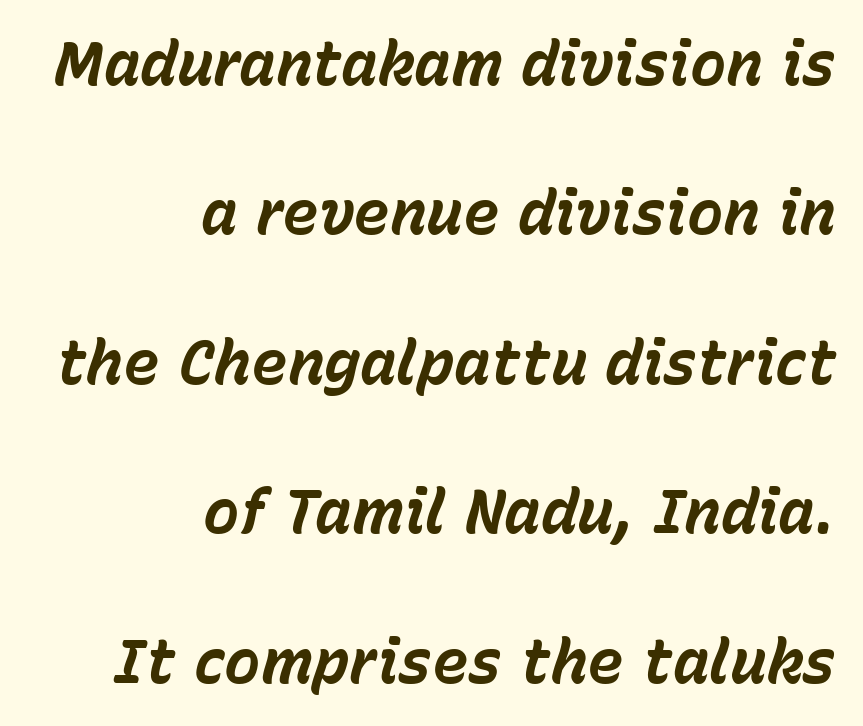
{"italic": "yes", "lean": "right", "slant_degrees": 15, "bold": "yes", "weight": "bold", "width": "normal", "stroke_contrast": "low", "x_height": "medium", "monospaced": "no", "underline": "no", "align": "right", "line_spacing": "loose", "line_spacing_ratio": 2.45, "letter_spacing": "normal", "letter_spacing_em": 0.0, "glyph_px": 61}
